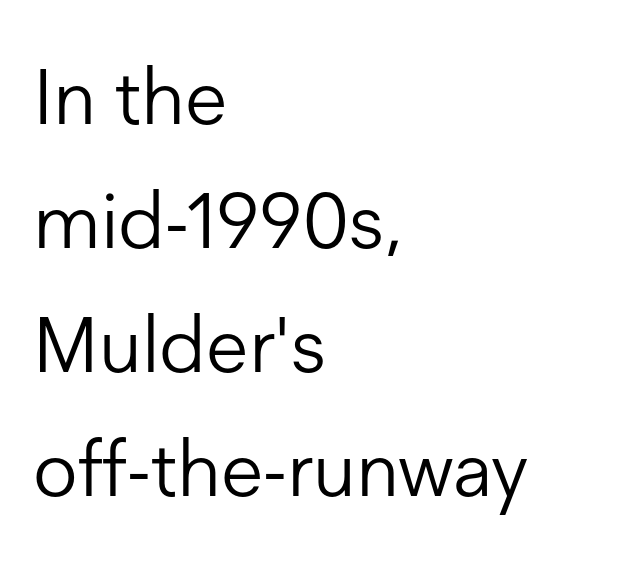
The axis of the letterforms is exactly vertical. The lines sit at an ordinary, default distance from one another. Horizontally, the lines are justified to the leading edge only. No extra tracking has been applied to these lines.
